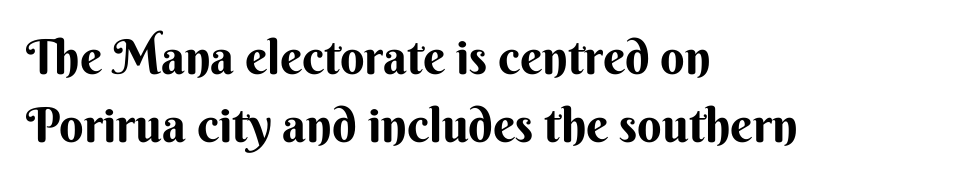
As a designer I'd log this as weight 700, bold. Serif or sans? Sans — the stroke terminals are bare. Check the space under the baseline: it is left empty. What stands out about the letter spacing? Nothing — it is the standard amount. Think of a printed novel: that variable character pitch is what you see here.
